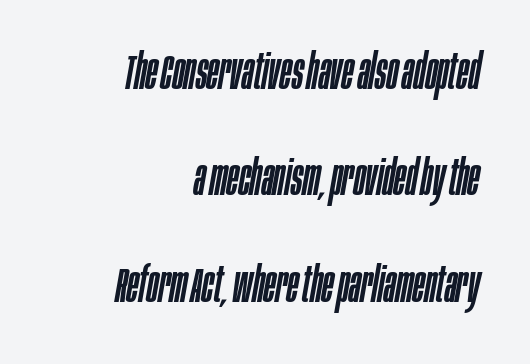
Students, note that the glyphs here touch the page at normal intervals. Quick note: italic. This rendering features lettering with no underline. The face used here is proportionally spaced, like ordinary book or web type. These lines are set flush right with a ragged left edge. Interline gaps are noticeably wide in this sample.
